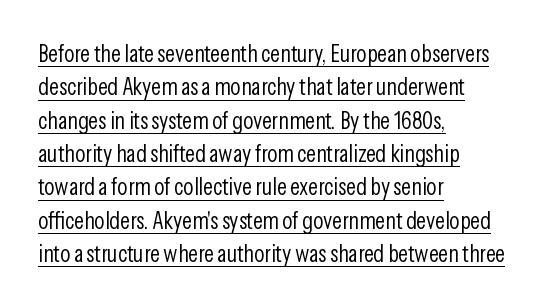
{"italic": "no", "bold": "no", "underline": "yes", "align": "left", "line_spacing": "normal", "line_spacing_ratio": 1.39, "letter_spacing": "normal", "letter_spacing_em": 0.0, "glyph_px": 24}
